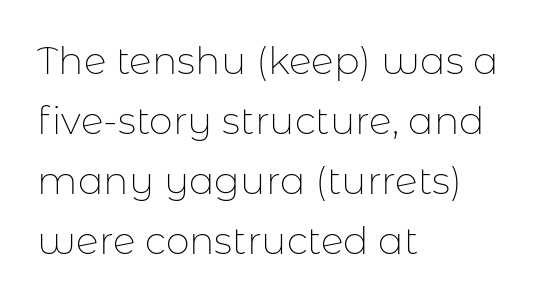
No heavy texture on the line: the type isn't bold. Line spacing here is normal. Letters rest on an invisible, unmarked baseline. A typesetter would call this proportional, since set widths differ per character.
